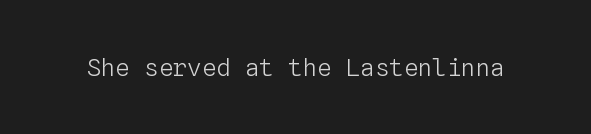
The image shows 24 px text type, upright; set normal letter spacing, not underlined.
